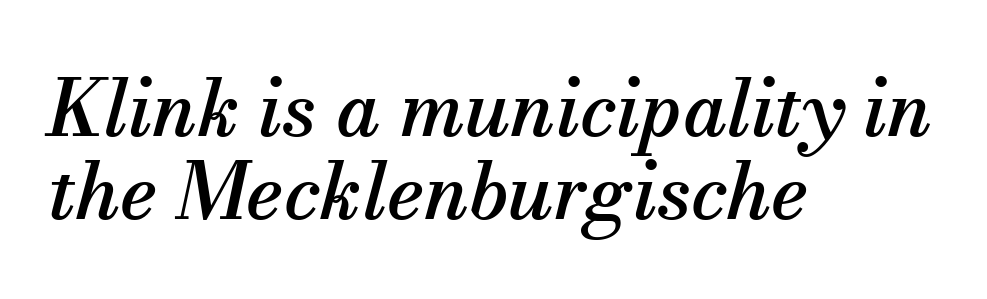
{"serif": "yes", "italic": "yes", "lean": "right", "slant_degrees": 13, "width": "normal", "stroke_contrast": "medium", "x_height": "small", "monospaced": "no", "underline": "no", "align": "left", "line_spacing": "tight", "line_spacing_ratio": 1.06, "letter_spacing": "normal", "letter_spacing_em": 0.0, "glyph_px": 78}
